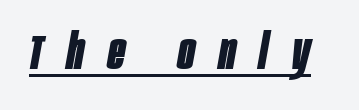
Each glyph is drawn with heavy, bold strokes. A typesetter would call this proportional, since set widths differ per character. What decoration does the sample have? An underline. Tracking here is generous; glyphs stand well apart from one another. There's an unmistakable incline to the writing here.
